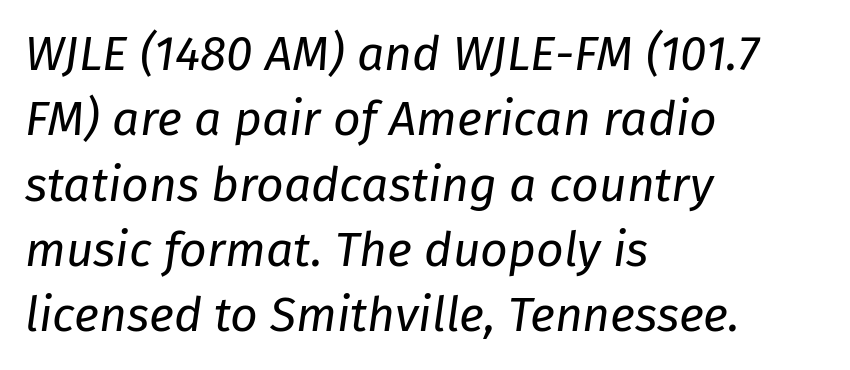
{"italic": "yes", "lean": "right", "slant_degrees": 8, "bold": "no", "weight": "regular", "width": "normal", "stroke_contrast": "low", "x_height": "medium", "monospaced": "no", "underline": "no", "align": "left", "line_spacing": "normal", "line_spacing_ratio": 1.36, "letter_spacing": "normal", "letter_spacing_em": 0.0, "glyph_px": 48}
